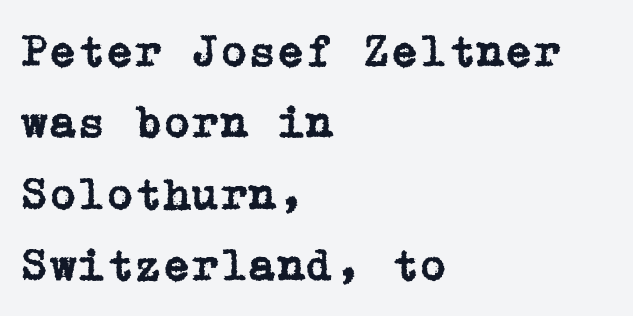
The image shows 46 px serif type, upright; set left-aligned, normal line spacing (1.55x), normal letter spacing, not underlined; low stroke contrast and a medium x-height.
